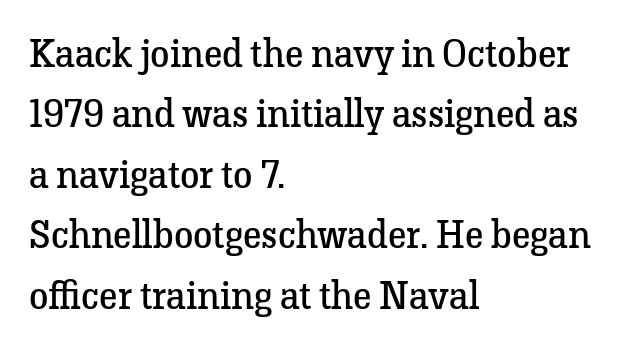
This rendering features lettering with no underline. Spacing verdict: proportional, widths tailored to each character. Caption: standard tracking, unaltered. Stroke terminals: seriffed.
